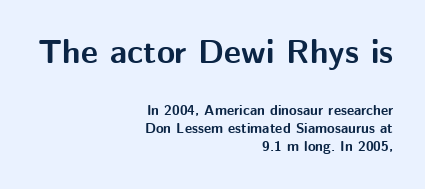
{"serif": "no", "italic": "no", "bold": "yes", "weight": "bold", "width": "normal", "stroke_contrast": "medium", "x_height": "medium", "monospaced": "no", "underline": "no", "align": "right", "line_spacing": "normal", "line_spacing_ratio": 1.31, "letter_spacing": "normal", "letter_spacing_em": 0.0, "larger_block": "first", "size_ratio": 2.36, "glyph_px": 33}
